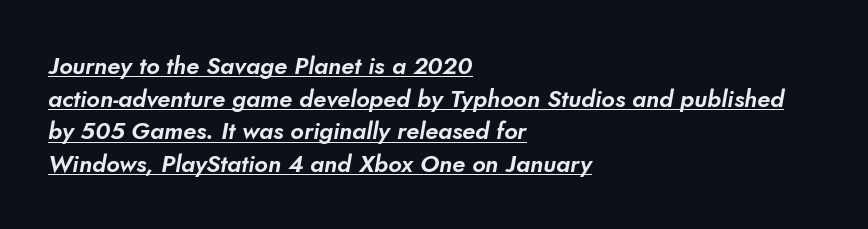
A continuous stroke trails under the words, as in a hyperlink. The tracking reads as untouched default to a designer's eye. Line beginnings align vertically; line endings do not. The vertical gap from one line to the next is medium.
